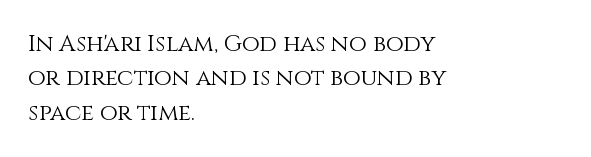
The image shows 23 px text type, upright; set left-aligned, normal line spacing (1.5x), normal letter spacing, not underlined.
